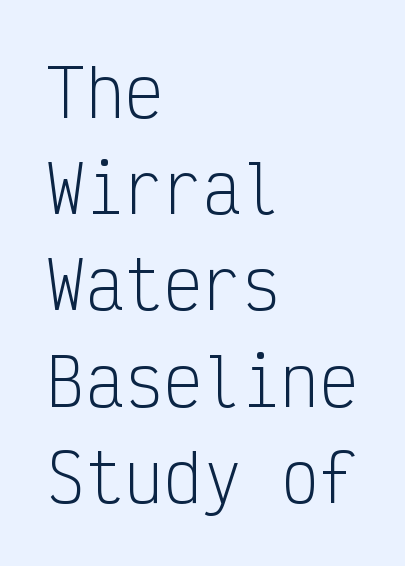
{"serif": "no", "italic": "no", "bold": "no", "weight": "light", "width": "condensed", "stroke_contrast": "low", "x_height": "medium", "monospaced": "yes", "underline": "no", "align": "left", "line_spacing": "normal", "line_spacing_ratio": 1.48, "letter_spacing": "normal", "letter_spacing_em": 0.0, "glyph_px": 65}
